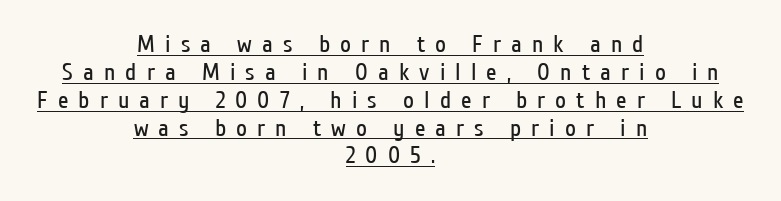
The image shows 24 px text type, upright; set centered, line spacing 1.16x, unusually wide letter spacing (+0.42 em), underlined.
